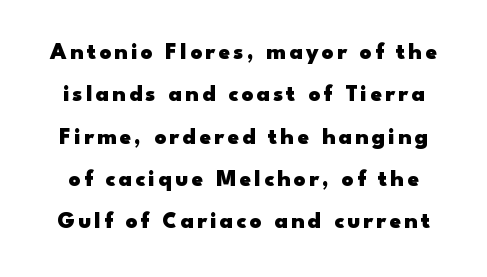
Ordinary non-slanted type is in use. Emphasis by weight is at full strength: bold. Honestly, there is no underline to notice here at all.
